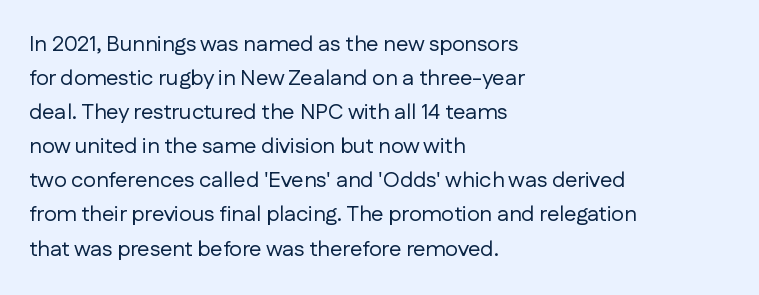
Q: Is the text bold? A: No.
Q: Is the text italic (slanted)? A: No, it is upright.
Q: Is the text underlined? A: No.
Q: How is the paragraph aligned? A: Left-aligned.
Q: Is the spacing between letters normal or unusually wide? A: Normal.
Q: Is the spacing between lines tight, normal or loose? A: Normal.
